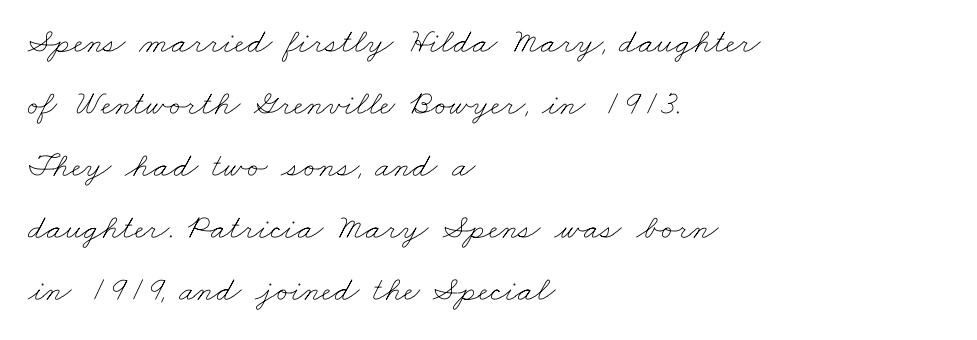
The compositor pushed each line to the left boundary. Words float on clear page, feet unadorned. A typesetter would call this proportional, since set widths differ per character. Weight: not bold — regular or lighter. This rendering leaves character spacing at its baseline value.
